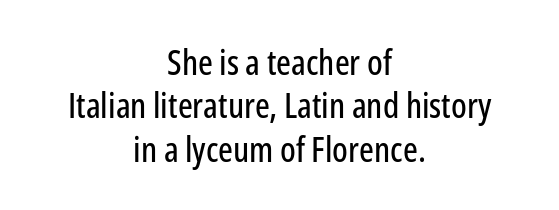
The image shows 35 px condensed sans-serif type, upright; set centered, line spacing 1.24x, normal letter spacing, not underlined; low stroke contrast and a medium x-height.
